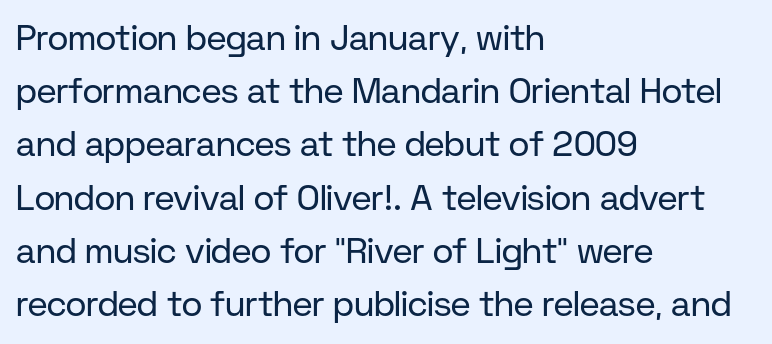
{"serif": "no", "italic": "no", "bold": "no", "weight": "regular", "width": "normal", "stroke_contrast": "low", "x_height": "medium", "monospaced": "no", "underline": "no", "align": "left", "line_spacing": "normal", "line_spacing_ratio": 1.52, "letter_spacing": "normal", "letter_spacing_em": 0.0, "glyph_px": 35}
